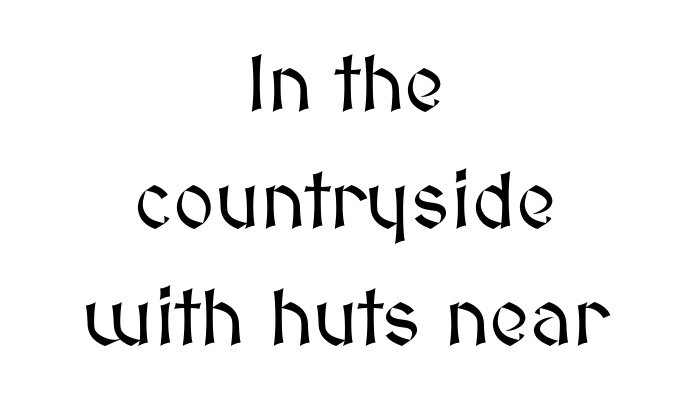
Q: Is the text italic (slanted)? A: No, it is upright.
Q: Is the text underlined? A: No.
Q: How is the paragraph aligned? A: Centered.
Q: Is the spacing between letters normal or unusually wide? A: Normal.
Q: Is the spacing between lines tight, normal or loose? A: Normal.
Q: Width (condensed, normal, or wide)? A: Normal.
Q: Stroke contrast? A: Medium.
Q: x-height? A: Medium.
Q: Monospaced? A: No.
